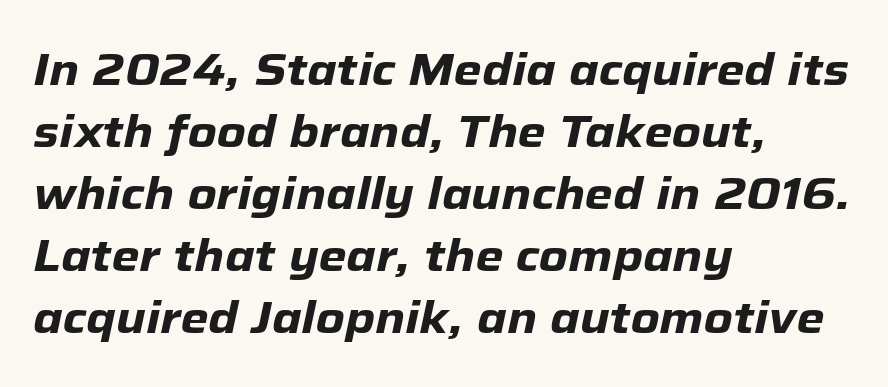
Normally led — the rows are evenly, conventionally spaced. The typography opts for an oblique posture over an upright one. A classic flush-left, rag-right setting is used for this passage. Typographic density is high because the face is bold. The passage shown is not underscored anywhere. The rendering uses natural spacing where letterforms have individual widths.
